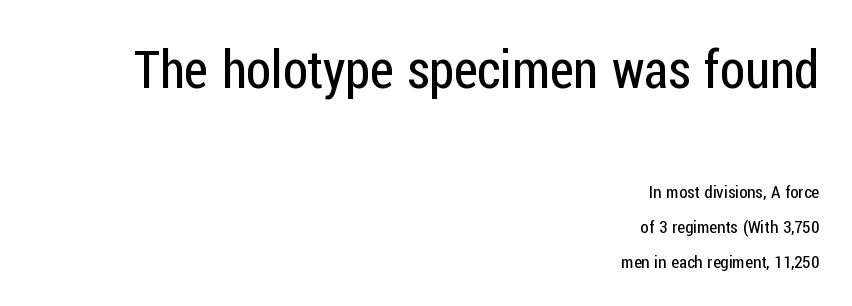
Q: Is the text bold? A: No.
Q: Is the text italic (slanted)? A: No, it is upright.
Q: Is the typeface a serif or a sans-serif typeface? A: Sans-serif.
Q: Is the text underlined? A: No.
Q: How is the paragraph aligned? A: Right-aligned.
Q: Is the spacing between letters normal or unusually wide? A: Normal.
Q: Is the spacing between lines tight, normal or loose? A: Loose.
Q: Which block of text is set in a larger size, the first (top) or the second (bottom)? A: The first (top) one.
Q: Width (condensed, normal, or wide)? A: Condensed.
Q: Stroke contrast? A: Low.
Q: x-height? A: Medium.
Q: Monospaced? A: No.
